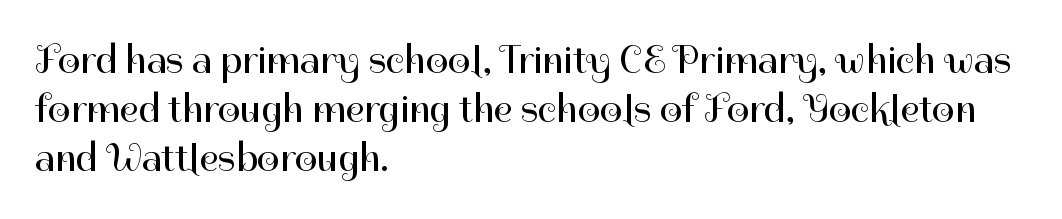
Q: Is the text bold? A: No.
Q: Is the text italic (slanted)? A: No, it is upright.
Q: Is the typeface a serif or a sans-serif typeface? A: Sans-serif.
Q: Is the text underlined? A: No.
Q: How is the paragraph aligned? A: Left-aligned.
Q: Is the spacing between letters normal or unusually wide? A: Normal.
Q: Width (condensed, normal, or wide)? A: Normal.
Q: Stroke contrast? A: High.
Q: x-height? A: Medium.
Q: Monospaced? A: No.
